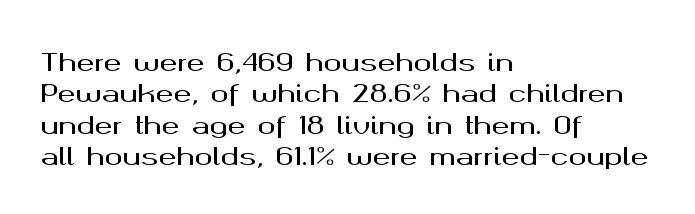
{"italic": "no", "underline": "no", "align": "left", "line_spacing": "normal", "line_spacing_ratio": 1.31, "letter_spacing": "normal", "letter_spacing_em": 0.0, "glyph_px": 24}
